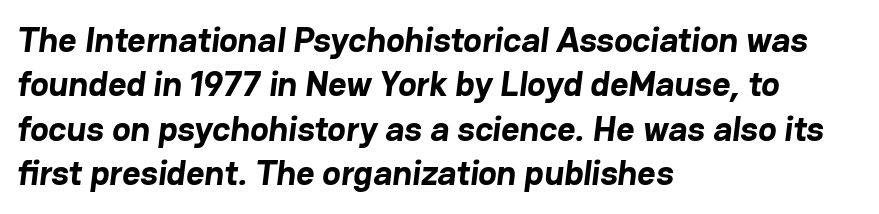
The typeface chosen for these lines omits serifs. In terms of weight, the rendering is a true, heavy bold. Inter-character spacing is left at the font's built-in metrics. Note the varied advance widths — an 'i' is clearly narrower than an 'm'. Reading down the column, the eye jumps a familiar distance to each next line.
